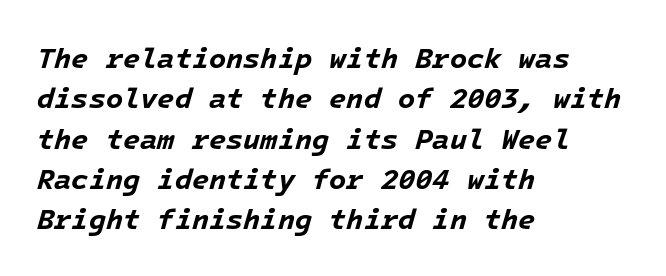
Q: Is the text bold? A: Yes.
Q: Is the text italic (slanted)? A: Yes, it leans right by about 16 degrees.
Q: Is the text underlined? A: No.
Q: How is the paragraph aligned? A: Left-aligned.
Q: Is the spacing between letters normal or unusually wide? A: Normal.
Q: Is the spacing between lines tight, normal or loose? A: Normal.
Q: Width (condensed, normal, or wide)? A: Normal.
Q: Stroke contrast? A: Low.
Q: x-height? A: Medium.
